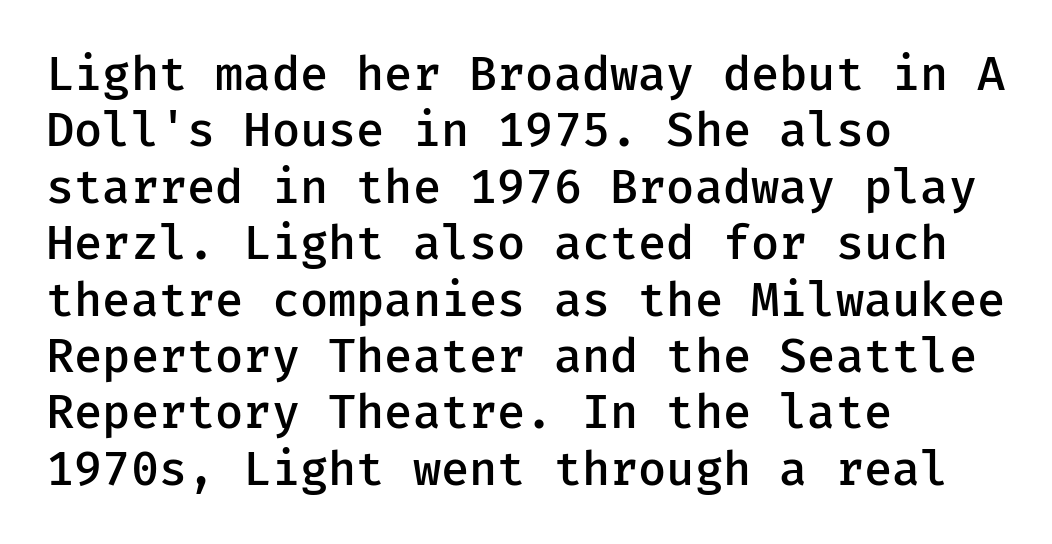
The image shows 47 px semibold sans-serif type, upright; set left-aligned, line spacing 1.2x, normal letter spacing, not underlined; low stroke contrast and a medium x-height.
